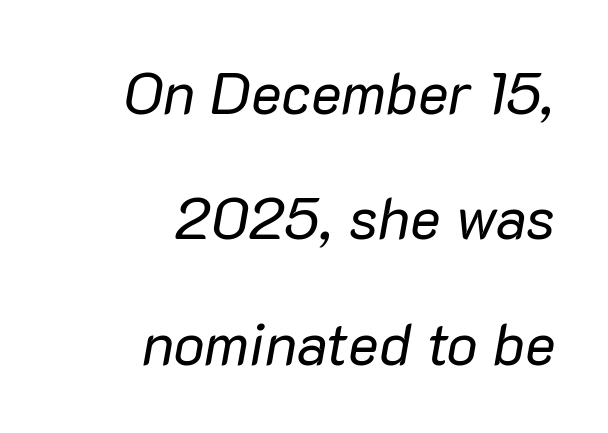
The image shows 58 px regular-weight type, italic (leaning right); set right-aligned, loose line spacing (2.16x), normal letter spacing, not underlined; low stroke contrast and a medium x-height.
